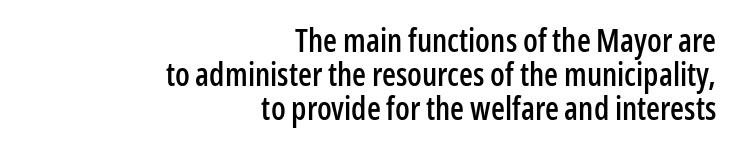
Q: Is the text italic (slanted)? A: No, it is upright.
Q: Is the typeface a serif or a sans-serif typeface? A: Sans-serif.
Q: Is the text underlined? A: No.
Q: How is the paragraph aligned? A: Right-aligned.
Q: Is the spacing between letters normal or unusually wide? A: Normal.
Q: Is the spacing between lines tight, normal or loose? A: Tight.
Q: Width (condensed, normal, or wide)? A: Condensed.
Q: Stroke contrast? A: Low.
Q: x-height? A: Medium.
Q: Monospaced? A: No.
